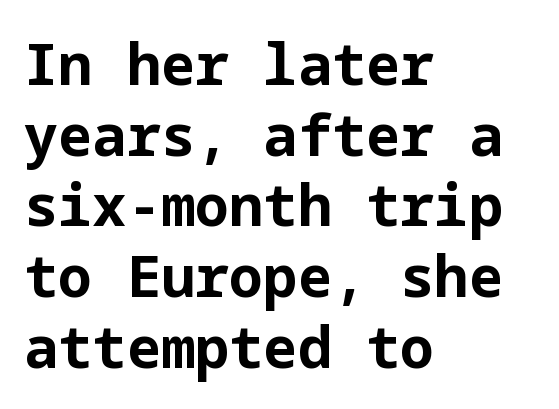
{"serif": "no", "italic": "no", "bold": "yes", "weight": "bold", "width": "normal", "stroke_contrast": "low", "x_height": "medium", "underline": "no", "align": "left", "line_spacing_ratio": 1.24, "letter_spacing": "normal", "letter_spacing_em": 0.0, "glyph_px": 57}
